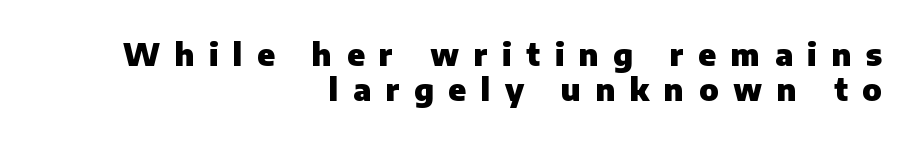
The image shows 31 px heavy sans-serif type, upright; set right-aligned, tight line spacing (1.12x), unusually wide letter spacing (+0.47 em), not underlined; low stroke contrast and a medium x-height.
